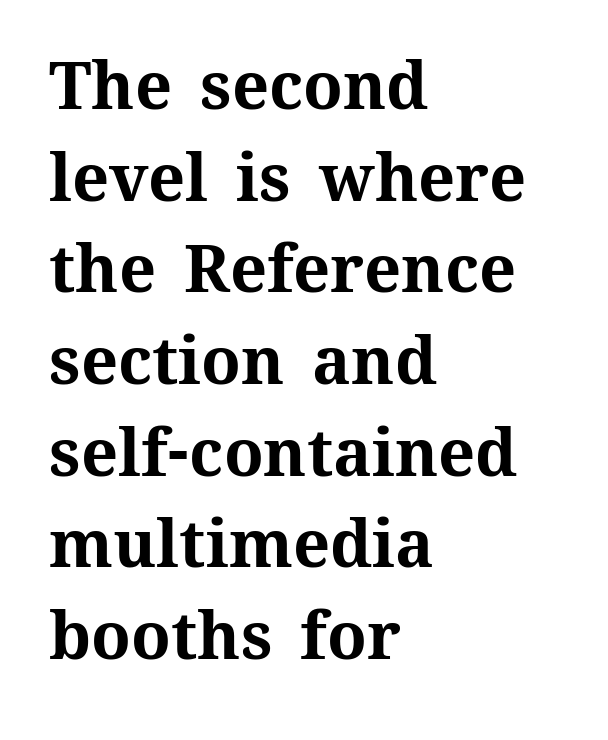
{"italic": "no", "bold": "yes", "weight": "bold", "width": "normal", "stroke_contrast": "medium", "x_height": "medium", "monospaced": "no", "underline": "no", "align": "left", "line_spacing": "normal", "line_spacing_ratio": 1.41, "letter_spacing": "normal", "letter_spacing_em": 0.0, "glyph_px": 65}
